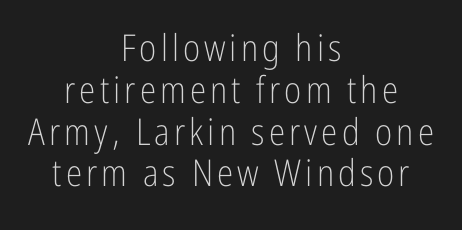
{"serif": "no", "italic": "no", "bold": "no", "weight": "light", "width": "condensed", "stroke_contrast": "low", "x_height": "medium", "monospaced": "no", "underline": "no", "align": "center", "line_spacing": "tight", "line_spacing_ratio": 1.13, "glyph_px": 37}
